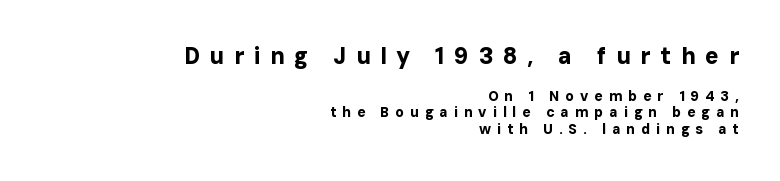
Weight: bold. Large over small — that's the arrangement of the two blocks here. The letterforms stand isolated, each surrounded by extra space. Visually the block forms a straight wall on the right and a jagged coastline on the left. The font's upright variant was chosen for this text.
